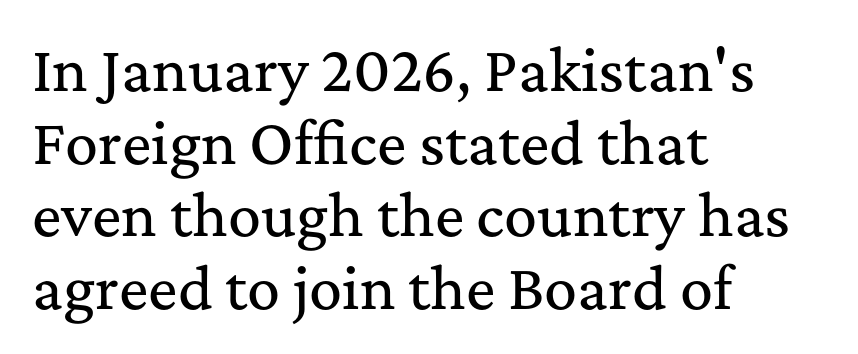
No italicization has been applied; the sample stays upright. The gap between lines stays unmarked. Does extra space separate the letters? No, they use regular spacing. The font family rendered here belongs to the serif group. The passage is arranged the way most books set body copy — flush left.
